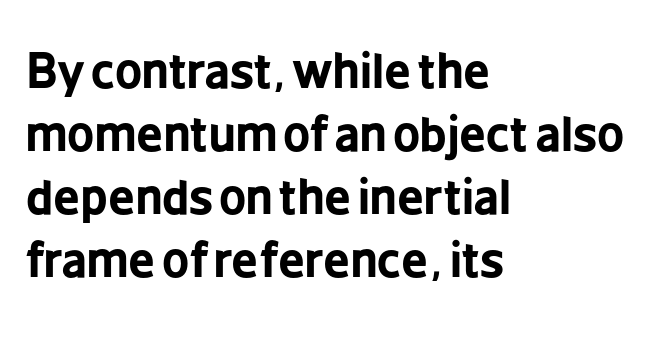
Q: Is the text bold? A: Yes.
Q: Is the text italic (slanted)? A: No, it is upright.
Q: Is the typeface a serif or a sans-serif typeface? A: Sans-serif.
Q: Is the text underlined? A: No.
Q: How is the paragraph aligned? A: Left-aligned.
Q: Is the spacing between letters normal or unusually wide? A: Normal.
Q: Is the spacing between lines tight, normal or loose? A: Normal.
Q: Width (condensed, normal, or wide)? A: Condensed.
Q: Stroke contrast? A: Low.
Q: x-height? A: Medium.
Q: Monospaced? A: No.
